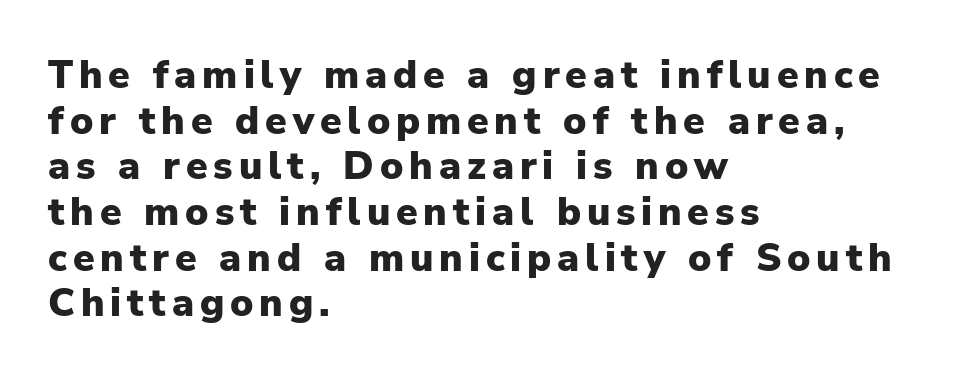
{"serif": "no", "italic": "no", "bold": "yes", "weight": "heavy", "width": "normal", "stroke_contrast": "low", "x_height": "medium", "monospaced": "no", "underline": "no", "align": "left", "line_spacing_ratio": 1.17, "glyph_px": 39}
